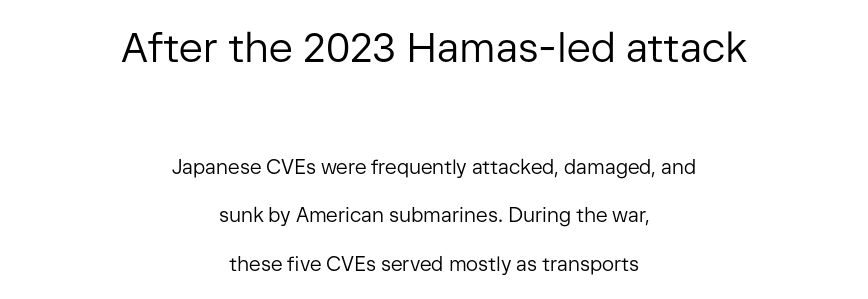
The space directly below the letters is spotless. No chunkiness to these letters — they're not bold. The block sitting higher on the canvas is the one with enlarged characters. Stroke terminals: plain, sans-serif. The rendering uses natural spacing where letterforms have individual widths. This sample trades compactness for vertical openness between lines.
